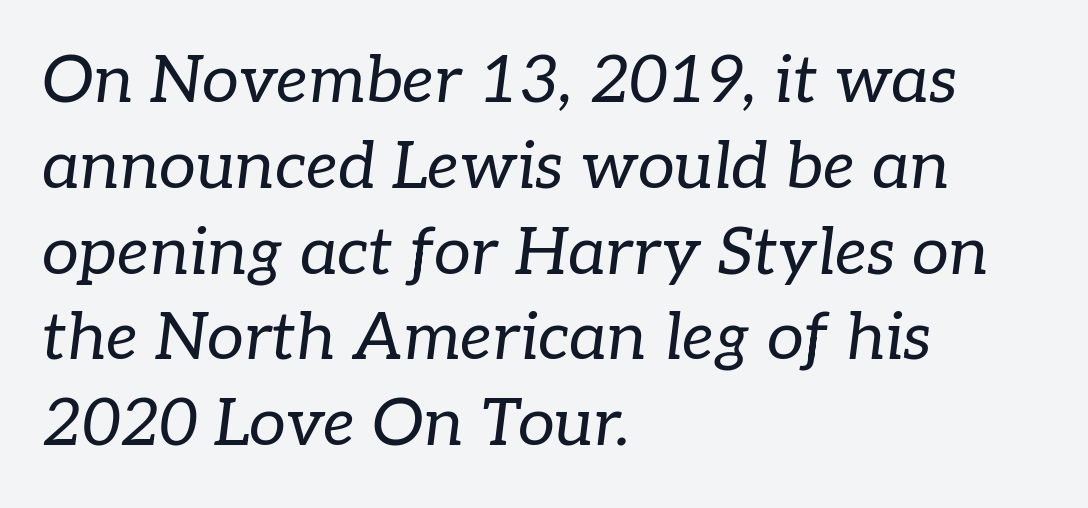
The passage shown stacks its lines at a standard gap. The weight tops out at a normal text grade. The whole block is typeset with a tilt. Descenders hang freely into open space. This sample has the flowing, uneven cadence of proportional lettering. A typesetter would call this zero additional tracking.
